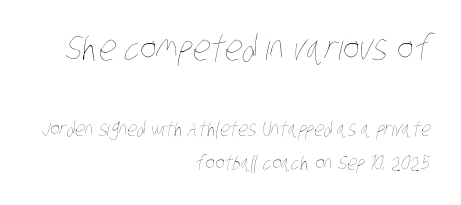
The image shows 35 px thin, condensed type; set right-aligned, line spacing 1.71x, normal letter spacing, not underlined; the first (top) block is 1.75x larger; low stroke contrast and a large x-height.
